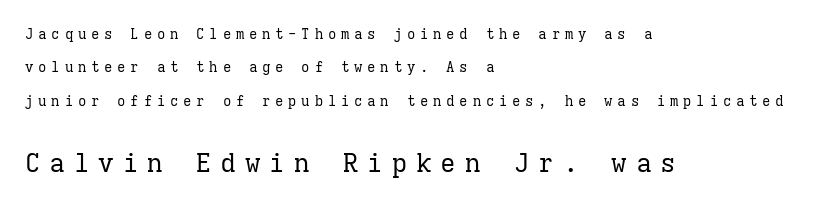
{"italic": "no", "bold": "no", "underline": "no", "align": "left", "line_spacing": "loose", "line_spacing_ratio": 2.38, "letter_spacing": "wide", "letter_spacing_em": 0.34, "larger_block": "second", "size_ratio": 1.86, "glyph_px": 26}
